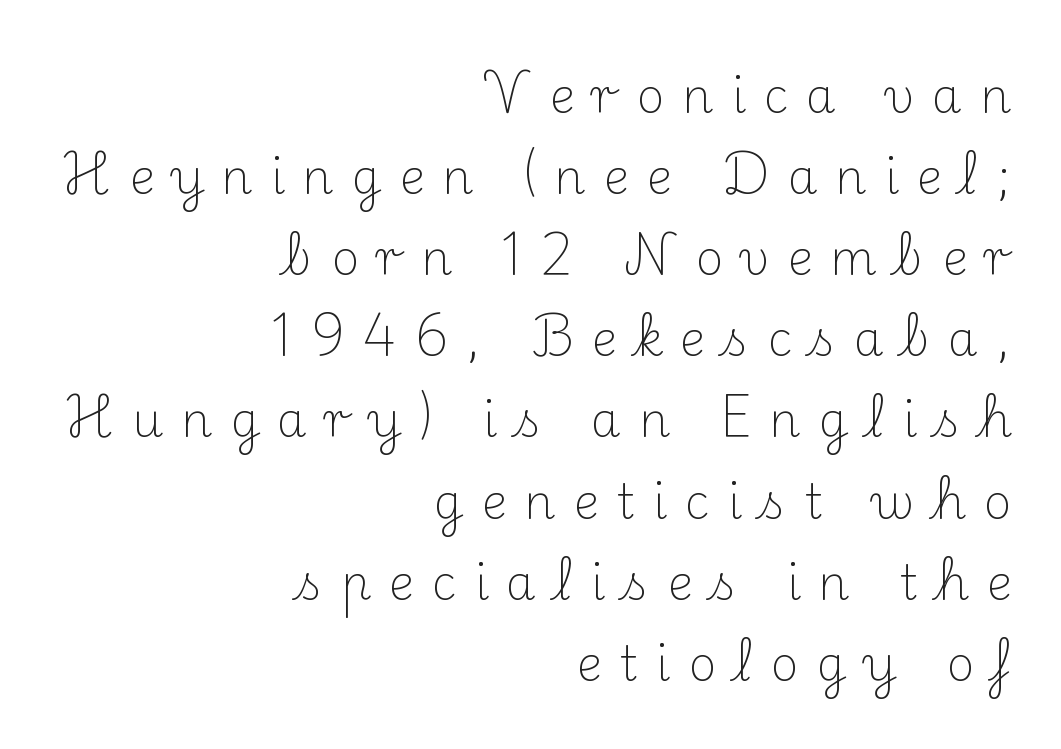
{"serif": "yes", "italic": "no", "bold": "no", "weight": "light", "width": "normal", "stroke_contrast": "medium", "x_height": "small", "monospaced": "no", "underline": "no", "align": "right", "line_spacing": "normal", "line_spacing_ratio": 1.69, "letter_spacing": "wide", "letter_spacing_em": 0.37, "glyph_px": 48}
